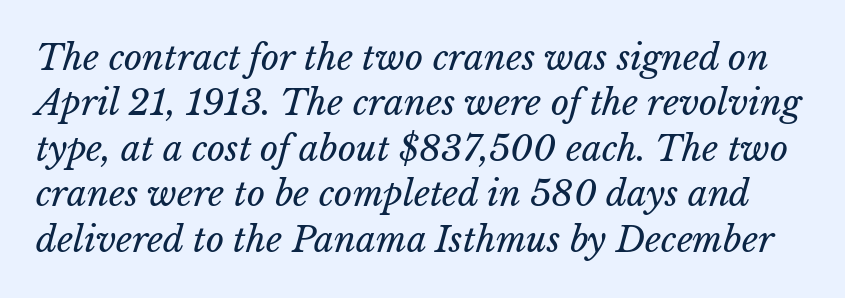
{"bold": "no", "weight": "regular", "width": "normal", "stroke_contrast": "low", "x_height": "medium", "monospaced": "no", "underline": "no", "line_spacing": "normal", "line_spacing_ratio": 1.3, "letter_spacing": "normal", "letter_spacing_em": 0.0, "glyph_px": 35}
